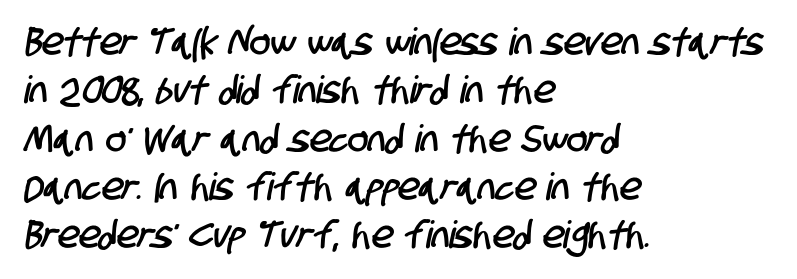
{"serif": "no", "width": "condensed", "stroke_contrast": "low", "x_height": "large", "monospaced": "no", "underline": "no", "align": "left", "line_spacing": "normal", "line_spacing_ratio": 1.27, "letter_spacing": "normal", "letter_spacing_em": 0.0, "glyph_px": 38}
